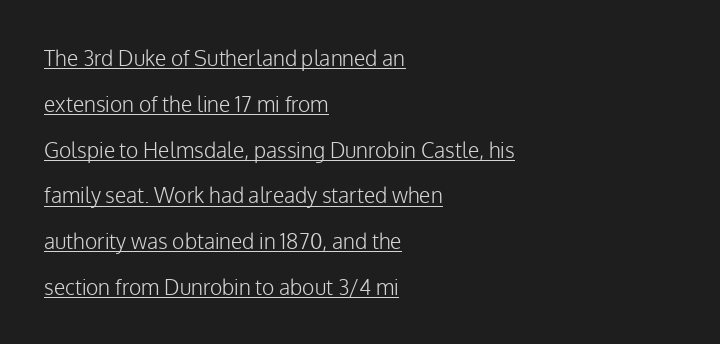
The image shows 21 px text type, upright; set left-aligned, loose line spacing (2.18x), normal letter spacing, underlined.
